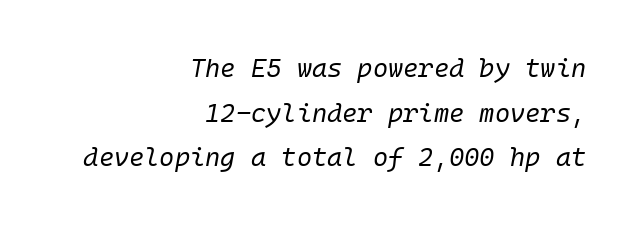
Q: Is the text bold? A: No.
Q: Is the text italic (slanted)? A: Yes, it leans right by about 10 degrees.
Q: Is the text underlined? A: No.
Q: How is the paragraph aligned? A: Right-aligned.
Q: Is the spacing between letters normal or unusually wide? A: Normal.
